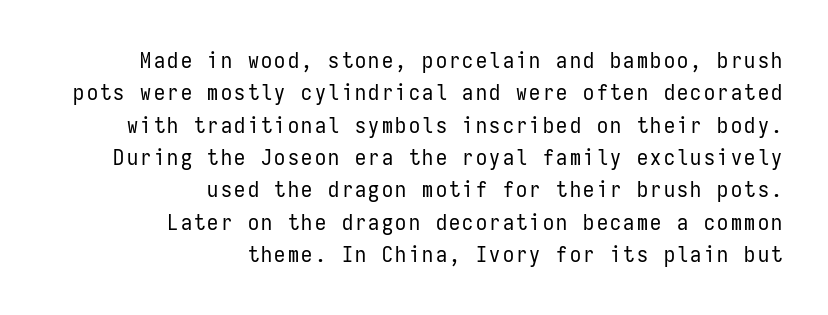
Q: Is the text bold? A: No.
Q: Is the text italic (slanted)? A: No, it is upright.
Q: Is the text underlined? A: No.
Q: How is the paragraph aligned? A: Right-aligned.
Q: Is the spacing between lines tight, normal or loose? A: Normal.
